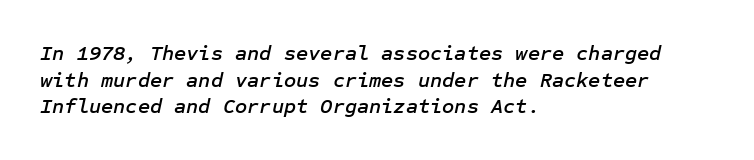
Q: Is the text italic (slanted)? A: Yes, it leans right by about 12 degrees.
Q: Is the text underlined? A: No.
Q: How is the paragraph aligned? A: Left-aligned.
Q: Is the spacing between letters normal or unusually wide? A: Normal.
Q: Is the spacing between lines tight, normal or loose? A: Normal.
